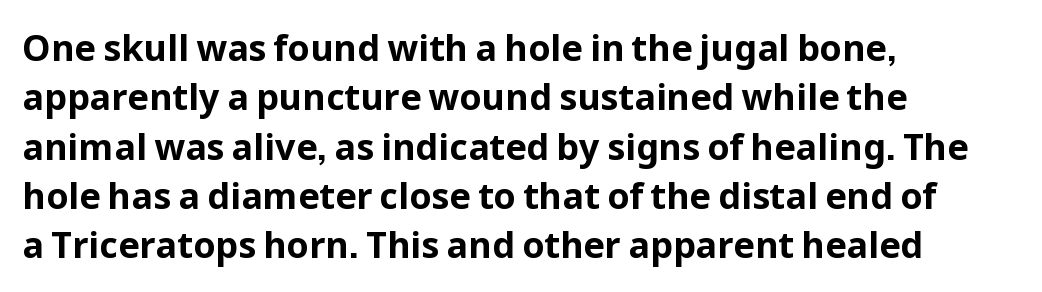
Q: Is the text bold? A: Yes.
Q: Is the text italic (slanted)? A: No, it is upright.
Q: Is the typeface a serif or a sans-serif typeface? A: Sans-serif.
Q: Is the text underlined? A: No.
Q: How is the paragraph aligned? A: Left-aligned.
Q: Is the spacing between letters normal or unusually wide? A: Normal.
Q: Is the spacing between lines tight, normal or loose? A: Normal.
Q: Width (condensed, normal, or wide)? A: Normal.
Q: Stroke contrast? A: Low.
Q: x-height? A: Medium.
Q: Monospaced? A: No.
